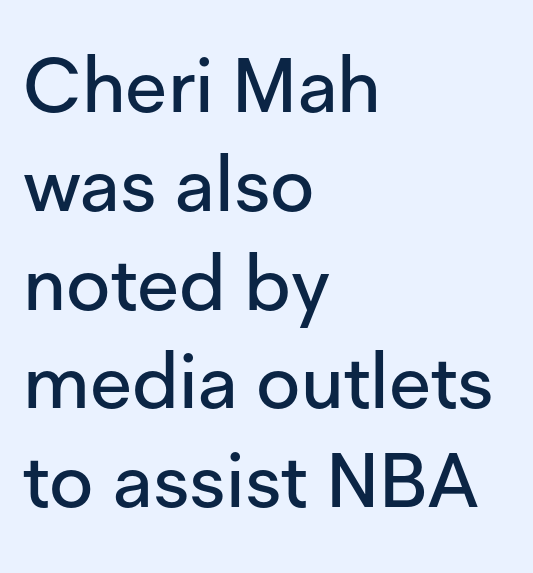
Q: Is the text italic (slanted)? A: No, it is upright.
Q: Is the typeface a serif or a sans-serif typeface? A: Sans-serif.
Q: Is the text underlined? A: No.
Q: How is the paragraph aligned? A: Left-aligned.
Q: Is the spacing between letters normal or unusually wide? A: Normal.
Q: Is the spacing between lines tight, normal or loose? A: Normal.
Q: Width (condensed, normal, or wide)? A: Normal.
Q: Stroke contrast? A: Low.
Q: x-height? A: Medium.
Q: Monospaced? A: No.
